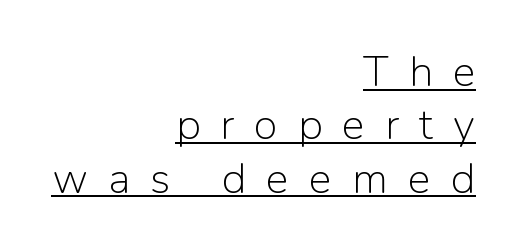
Q: Is the text bold? A: No.
Q: Is the text italic (slanted)? A: No, it is upright.
Q: Is the typeface a serif or a sans-serif typeface? A: Sans-serif.
Q: Is the text underlined? A: Yes.
Q: How is the paragraph aligned? A: Right-aligned.
Q: Is the spacing between letters normal or unusually wide? A: Unusually wide.
Q: Width (condensed, normal, or wide)? A: Normal.
Q: Stroke contrast? A: Low.
Q: x-height? A: Medium.
Q: Monospaced? A: No.
